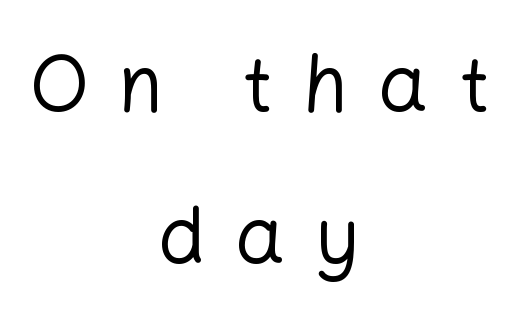
Q: Is the text bold? A: No.
Q: Is the text italic (slanted)? A: No, it is upright.
Q: Is the typeface a serif or a sans-serif typeface? A: Sans-serif.
Q: Is the text underlined? A: No.
Q: How is the paragraph aligned? A: Centered.
Q: Is the spacing between letters normal or unusually wide? A: Unusually wide.
Q: Is the spacing between lines tight, normal or loose? A: Loose.
Q: Width (condensed, normal, or wide)? A: Normal.
Q: Stroke contrast? A: Low.
Q: x-height? A: Medium.
Q: Monospaced? A: No.
